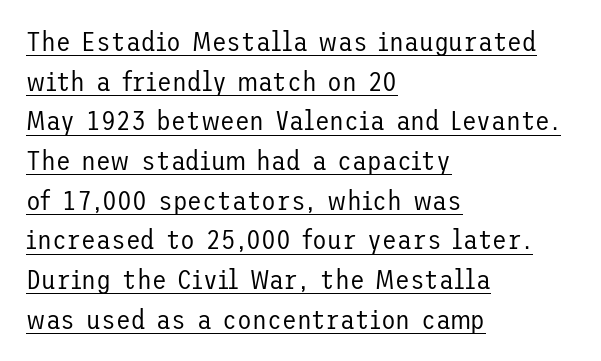
Q: Is the text bold? A: No.
Q: Is the text italic (slanted)? A: No, it is upright.
Q: Is the text underlined? A: Yes.
Q: How is the paragraph aligned? A: Left-aligned.
Q: Is the spacing between letters normal or unusually wide? A: Normal.
Q: Is the spacing between lines tight, normal or loose? A: Normal.
